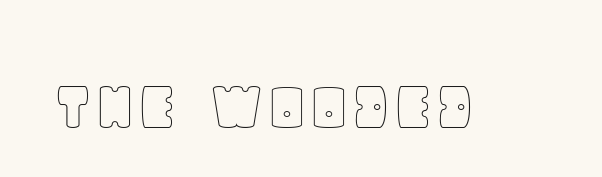
The image shows 73 px text type, upright; set normal letter spacing, not underlined; a large x-height.
